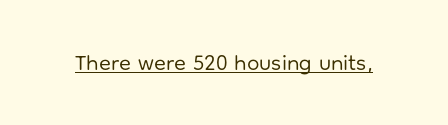
Does a line run under the words? Yes, clearly. Each word holds together tightly as a unit, with standard inter-letter gaps. When letters stand straight like this, we call the style roman or upright. Compared with a typical body face, this is equally light or lighter still.
